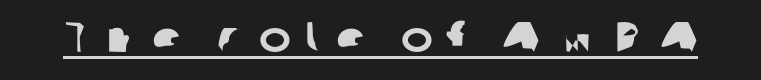
The image shows 43 px sans-serif type; set unusually wide letter spacing (+0.34 em), underlined; low stroke contrast and a medium x-height.
